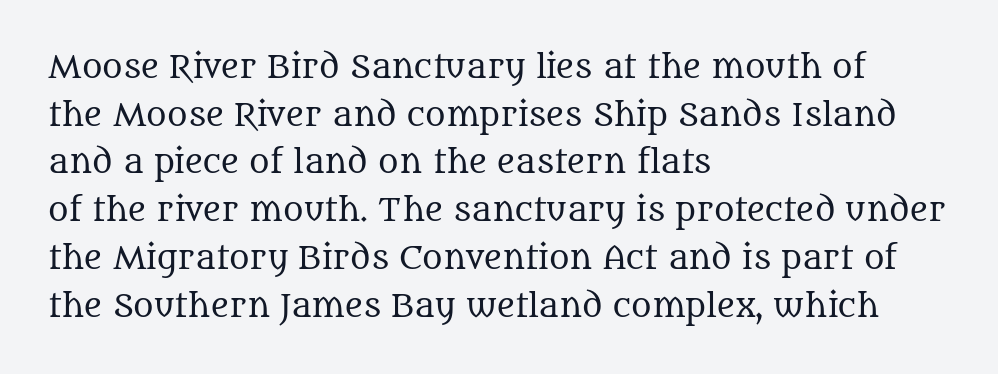
The image shows 31 px regular-weight serif type, upright; set left-aligned, normal line spacing (1.54x), normal letter spacing, not underlined; medium stroke contrast and a large x-height.
